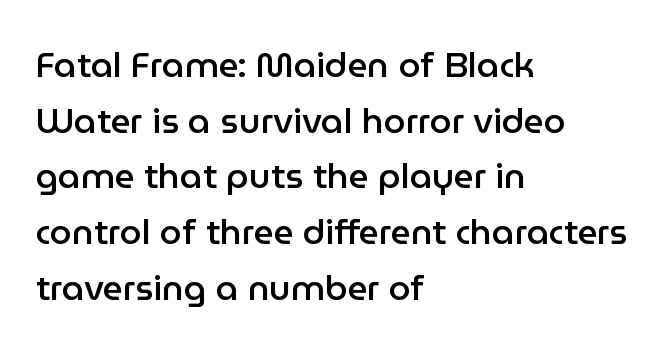
Rendered with straight, roman letterforms. These lines are set flush left with a ragged right edge. Evenly set lines give the paragraph a standard silhouette. I'd describe the lettering as semibold — firm but not a full bold. The font family rendered here belongs to the sans-serif group.
